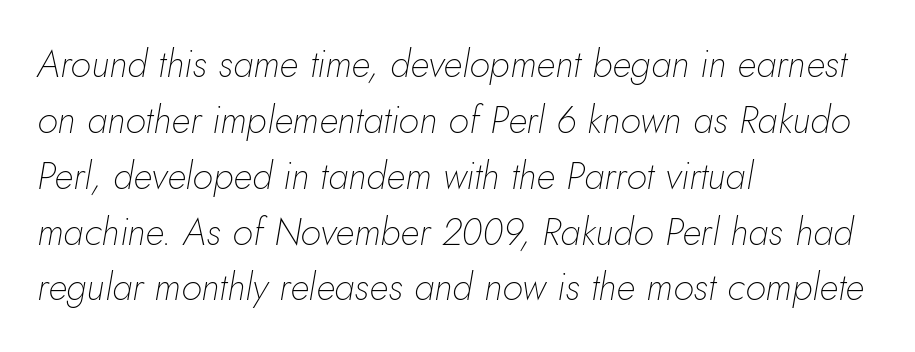
{"italic": "yes", "lean": "right", "slant_degrees": 10, "bold": "no", "weight": "thin", "width": "normal", "stroke_contrast": "low", "x_height": "small", "monospaced": "no", "underline": "no", "align": "left", "line_spacing": "normal", "line_spacing_ratio": 1.47, "letter_spacing": "normal", "letter_spacing_em": 0.0, "glyph_px": 38}
